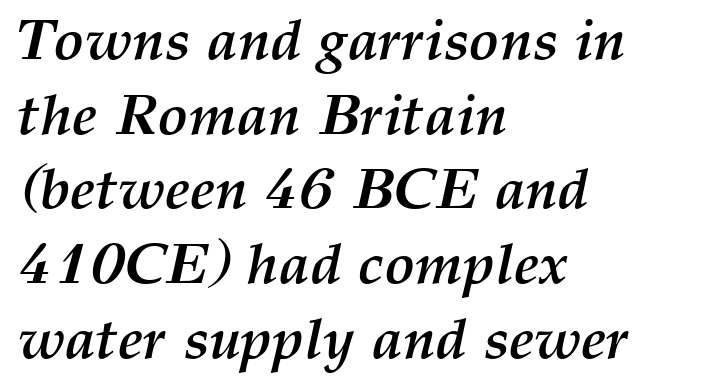
Note the varied advance widths — an 'i' is clearly narrower than an 'm'. The face used here has a pronounced slope to its letters. The type is set solid horizontally, with unmodified tracking. The foot of each line stays bare and open. These lines stack with their left ends in a neat column.
